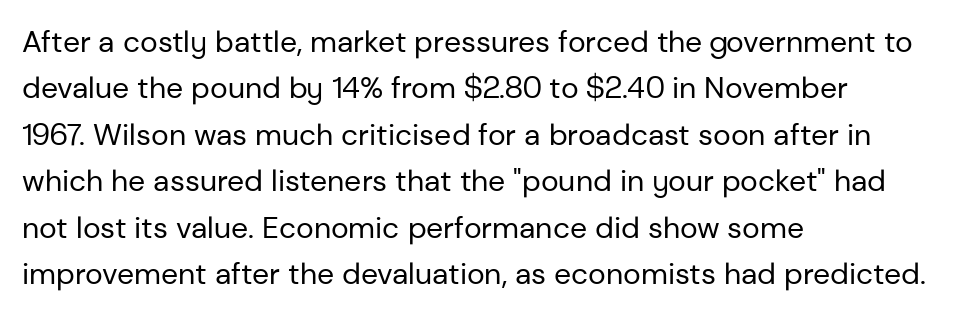
{"serif": "no", "italic": "no", "bold": "no", "weight": "regular", "width": "normal", "stroke_contrast": "low", "x_height": "medium", "monospaced": "no", "underline": "no", "align": "left", "line_spacing": "normal", "line_spacing_ratio": 1.55, "letter_spacing": "normal", "letter_spacing_em": 0.0, "glyph_px": 30}
